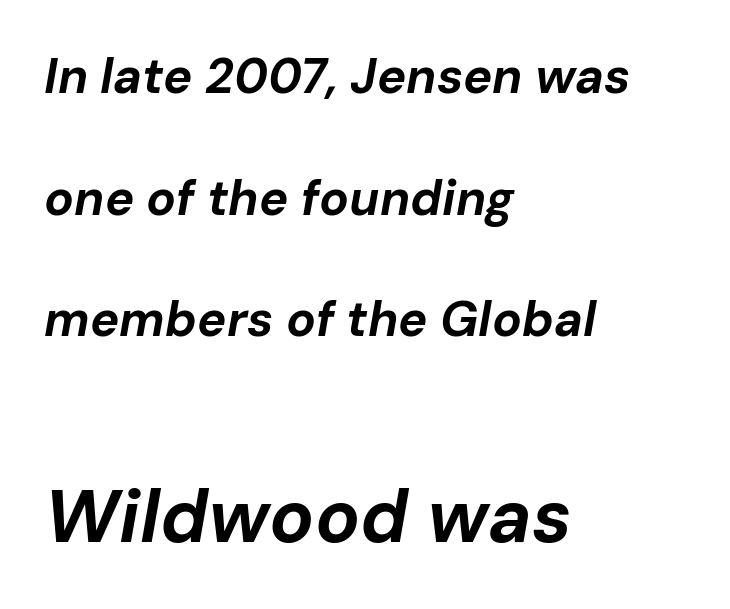
Q: Is the text bold? A: Yes.
Q: Is the text italic (slanted)? A: Yes, it leans right by about 10 degrees.
Q: Is the text underlined? A: No.
Q: How is the paragraph aligned? A: Left-aligned.
Q: Is the spacing between letters normal or unusually wide? A: Normal.
Q: Is the spacing between lines tight, normal or loose? A: Loose.
Q: Which block of text is set in a larger size, the first (top) or the second (bottom)? A: The second (bottom) one.
Q: Width (condensed, normal, or wide)? A: Normal.
Q: Stroke contrast? A: Low.
Q: x-height? A: Medium.
Q: Monospaced? A: No.
